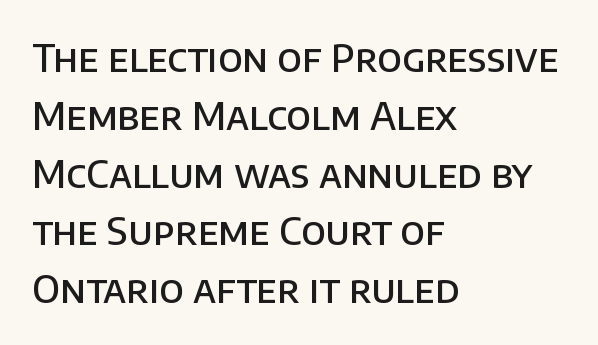
This rendering features lettering with no underline. The font family rendered here belongs to the sans-serif group. Strokes here are thickened, but only to semibold level. Regular leading. There is no visible air inserted between adjacent glyphs. The rendering anchors every line to the left-hand side.
